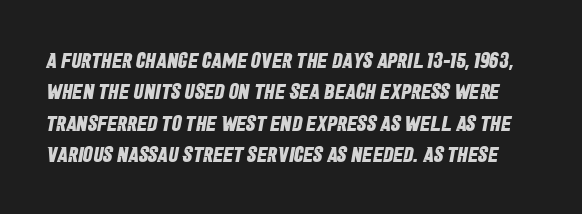
The image shows 22 px bold type; set normal line spacing (1.43x), normal letter spacing, not underlined.
